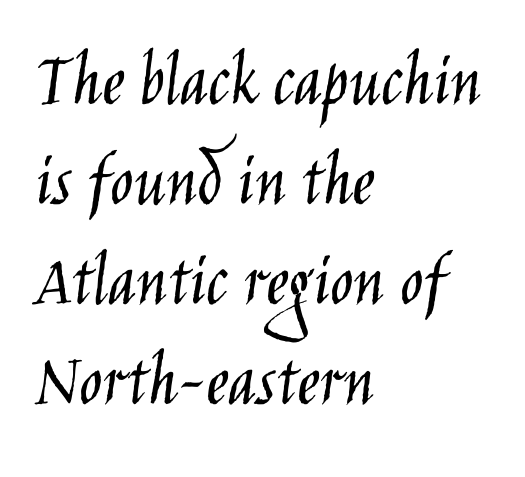
{"serif": "no", "bold": "no", "weight": "light", "width": "condensed", "stroke_contrast": "low", "x_height": "large", "monospaced": "no", "underline": "no", "align": "left", "line_spacing": "normal", "line_spacing_ratio": 1.3, "letter_spacing": "normal", "letter_spacing_em": 0.0, "glyph_px": 77}
